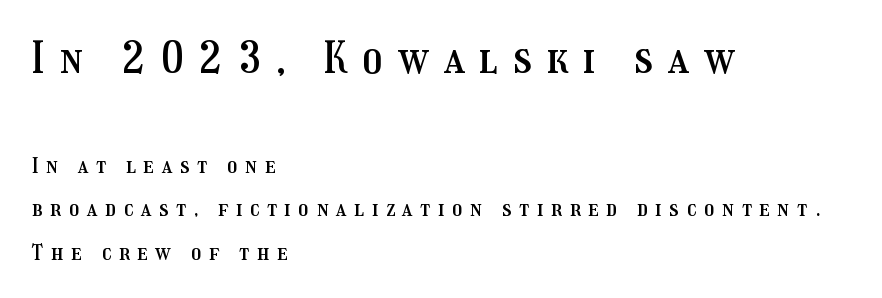
The image shows 43 px condensed type, upright; set left-aligned, loose line spacing (1.98x), unusually wide letter spacing (+0.36 em), not underlined; the first (top) block is 1.95x larger; medium stroke contrast and a medium x-height.
